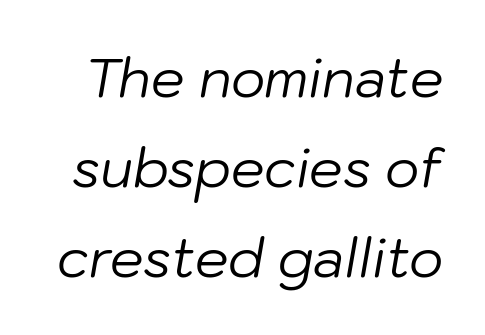
A light-to-regular cut is what we see here. Italic: yes, the glyphs are oblique. Honestly, the row spacing looks completely unremarkable. These lines are rendered in a variable-pitch font.
